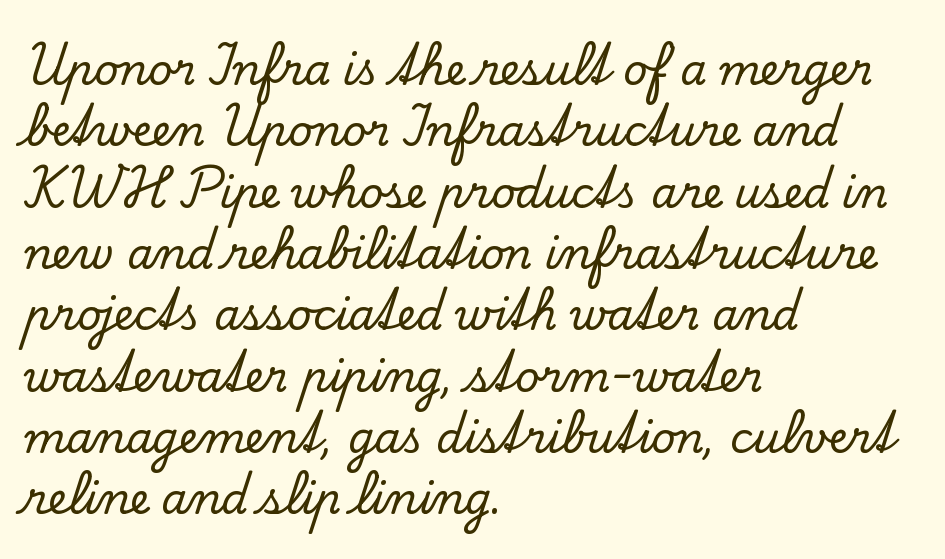
{"serif": "yes", "width": "normal", "stroke_contrast": "low", "x_height": "small", "monospaced": "no", "underline": "no", "align": "left", "line_spacing": "normal", "line_spacing_ratio": 1.46, "letter_spacing": "normal", "letter_spacing_em": 0.0, "glyph_px": 42}
